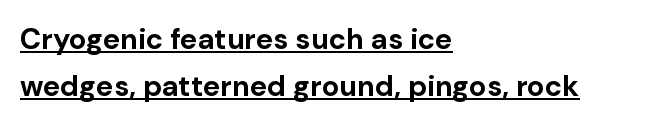
The image shows 29 px bold sans-serif type, upright; set left-aligned, normal line spacing (1.63x), normal letter spacing, underlined; low stroke contrast and a medium x-height.
